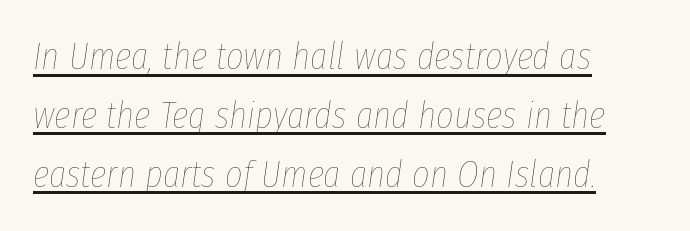
{"italic": "yes", "lean": "right", "slant_degrees": 8, "bold": "no", "weight": "thin", "width": "condensed", "stroke_contrast": "low", "x_height": "medium", "monospaced": "no", "underline": "yes", "align": "left", "line_spacing": "normal", "line_spacing_ratio": 1.55, "letter_spacing": "normal", "letter_spacing_em": 0.0, "glyph_px": 38}
